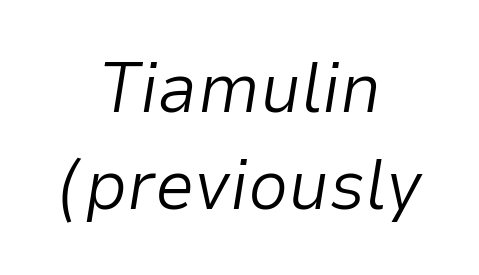
{"italic": "yes", "lean": "right", "slant_degrees": 9, "bold": "no", "weight": "light", "width": "normal", "stroke_contrast": "low", "x_height": "medium", "monospaced": "no", "underline": "no", "align": "center", "line_spacing": "normal", "line_spacing_ratio": 1.36, "letter_spacing": "normal", "letter_spacing_em": 0.0, "glyph_px": 71}
